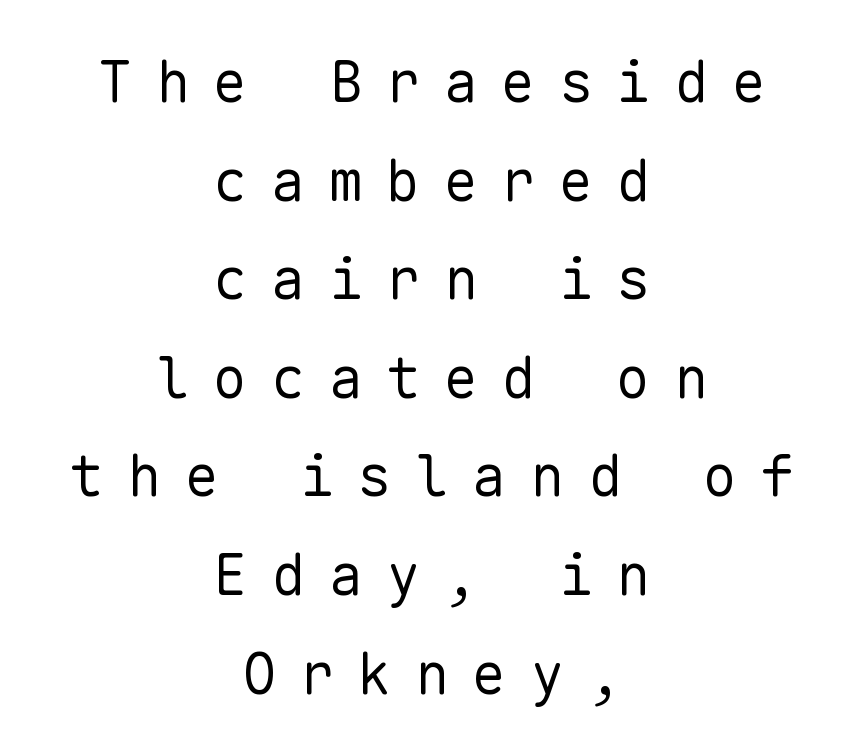
The image shows 57 px regular-weight sans-serif type, upright, monospaced; set centered, line spacing 1.73x, unusually wide letter spacing (+0.41 em), not underlined; low stroke contrast and a medium x-height.
